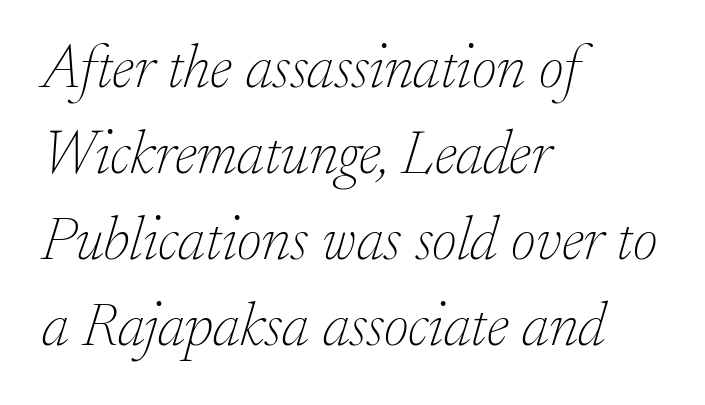
Q: Is the text bold? A: No.
Q: Is the text italic (slanted)? A: Yes, it leans right by about 17 degrees.
Q: Is the typeface a serif or a sans-serif typeface? A: Serif.
Q: Is the text underlined? A: No.
Q: How is the paragraph aligned? A: Left-aligned.
Q: Is the spacing between letters normal or unusually wide? A: Normal.
Q: Is the spacing between lines tight, normal or loose? A: Normal.
Q: Width (condensed, normal, or wide)? A: Normal.
Q: Stroke contrast? A: Low.
Q: x-height? A: Small.
Q: Monospaced? A: No.
